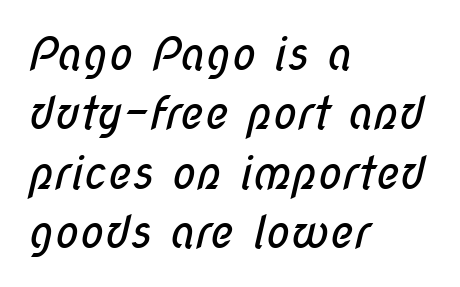
The typeface chosen for these lines omits serifs. On a weight scale, this lands at 450 or below. The zone under the glyphs is completely vacant. Teacher's note: observe the even left margin — that is flush-left alignment.
